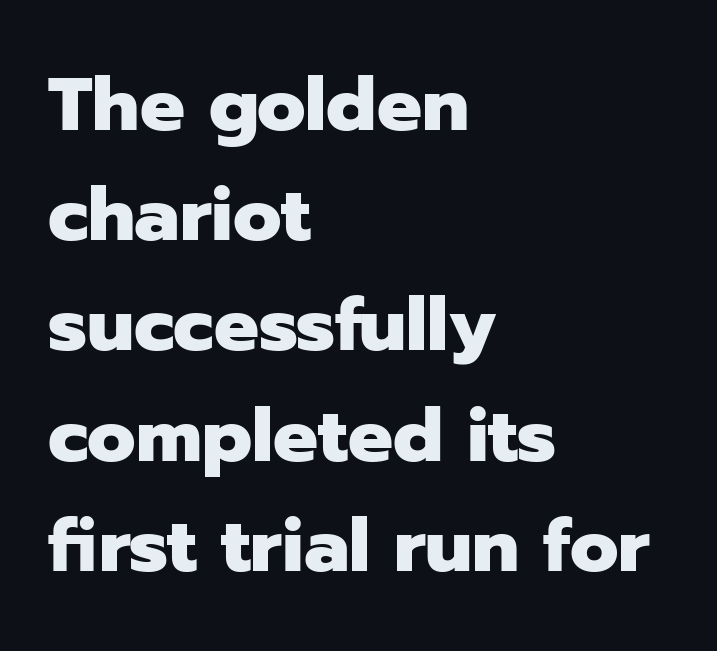
Baseline-to-baseline distance is the conventional proportion of letter height. The passage shown is typed in a proportional face where columns would drift. Is the type bold? Yes — the strokes are clearly thick and heavy. Leftover space on each line is placed entirely after the last word. Font category for this specimen: sans-serif. Students, note that the glyphs here touch the page at normal intervals.
